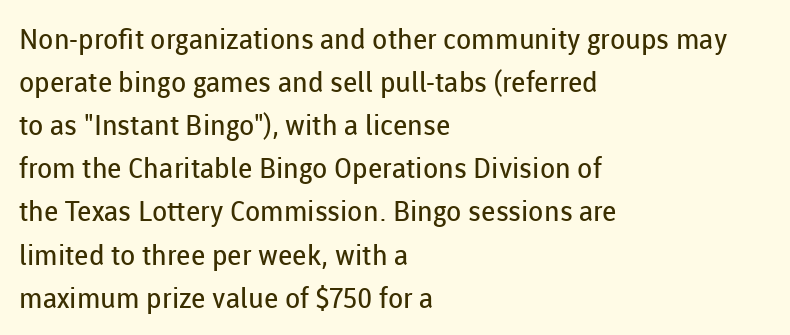
{"serif": "no", "italic": "no", "bold": "no", "weight": "regular", "width": "normal", "stroke_contrast": "low", "x_height": "medium", "monospaced": "no", "underline": "no", "align": "left", "line_spacing": "normal", "line_spacing_ratio": 1.54, "letter_spacing": "normal", "letter_spacing_em": 0.0, "glyph_px": 28}
